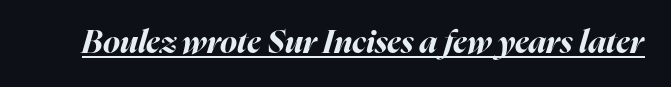
{"italic": "yes", "lean": "right", "slant_degrees": 16, "bold": "yes", "weight": "bold", "width": "normal", "stroke_contrast": "high", "x_height": "medium", "monospaced": "no", "underline": "yes", "letter_spacing": "normal", "letter_spacing_em": 0.0, "glyph_px": 32}
